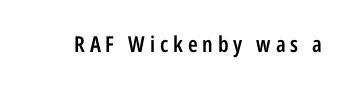
{"italic": "no", "bold": "semi", "underline": "no", "letter_spacing": "wide", "letter_spacing_em": 0.22, "glyph_px": 22}
